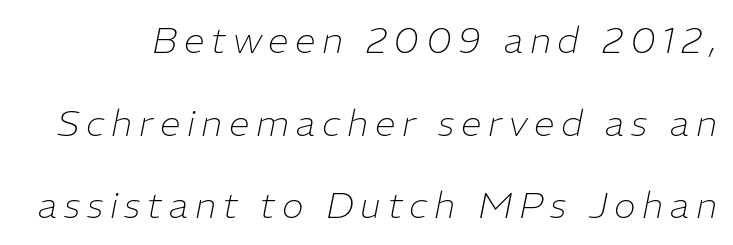
The image shows 37 px thin type, italic (leaning right); set loose line spacing (2.23x), not underlined; low stroke contrast and a medium x-height.
